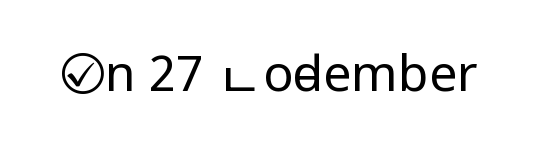
Q: Is the text bold? A: No.
Q: Is the text italic (slanted)? A: No, it is upright.
Q: Is the typeface a serif or a sans-serif typeface? A: Sans-serif.
Q: Is the text underlined? A: No.
Q: Is the spacing between letters normal or unusually wide? A: Normal.
Q: Width (condensed, normal, or wide)? A: Condensed.
Q: Stroke contrast? A: Low.
Q: x-height? A: Large.
Q: Monospaced? A: No.
